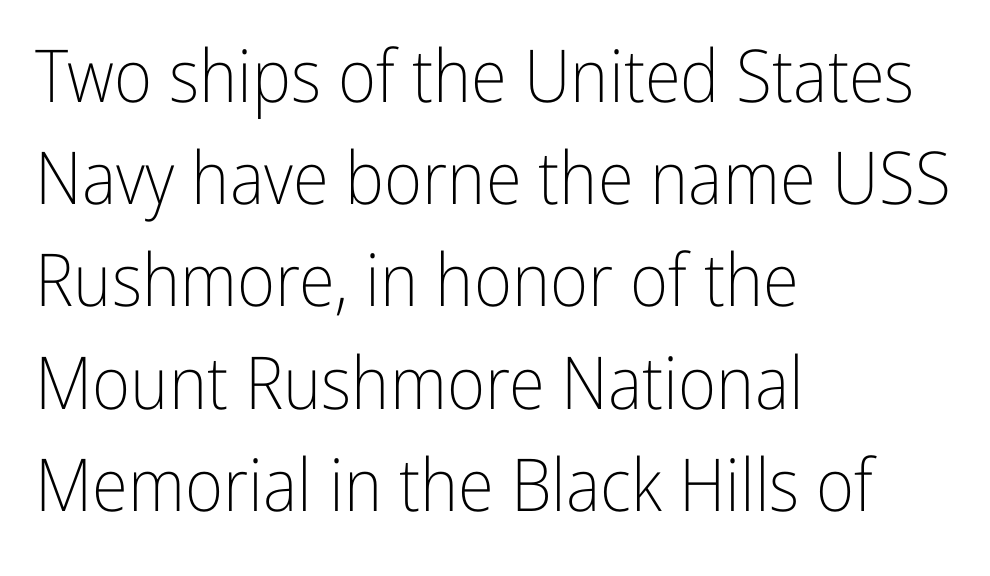
The image shows 73 px light, condensed sans-serif type, upright; set left-aligned, normal line spacing (1.4x), normal letter spacing, not underlined; low stroke contrast and a medium x-height.
